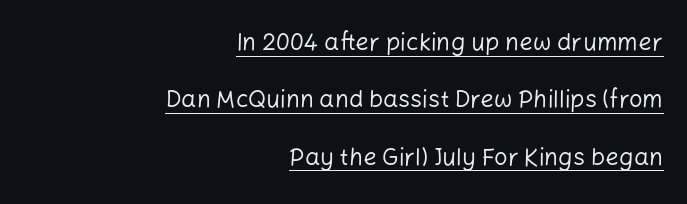
{"italic": "no", "bold": "no", "underline": "yes", "align": "right", "line_spacing": "loose", "line_spacing_ratio": 2.39, "letter_spacing": "normal", "letter_spacing_em": 0.0, "glyph_px": 24}
